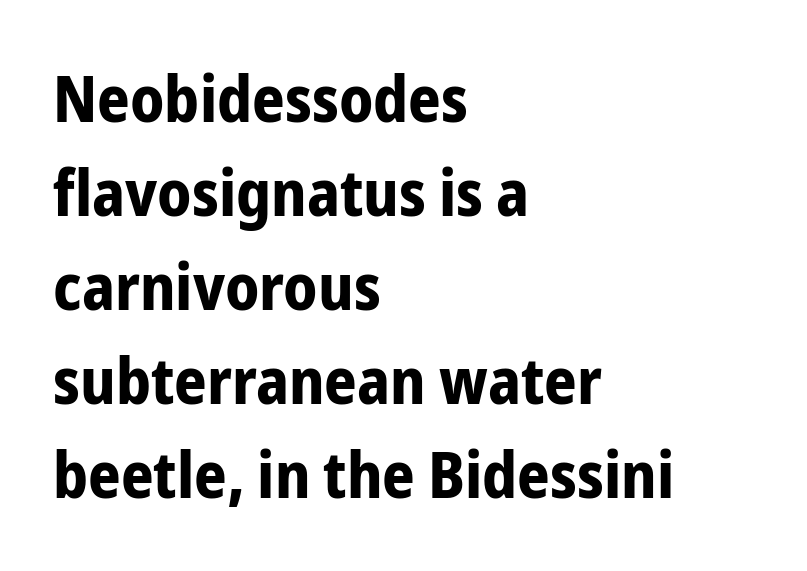
{"serif": "no", "italic": "no", "bold": "yes", "weight": "bold", "width": "condensed", "stroke_contrast": "low", "x_height": "medium", "monospaced": "no", "underline": "no", "align": "left", "line_spacing": "normal", "line_spacing_ratio": 1.47, "letter_spacing": "normal", "letter_spacing_em": 0.0, "glyph_px": 64}
